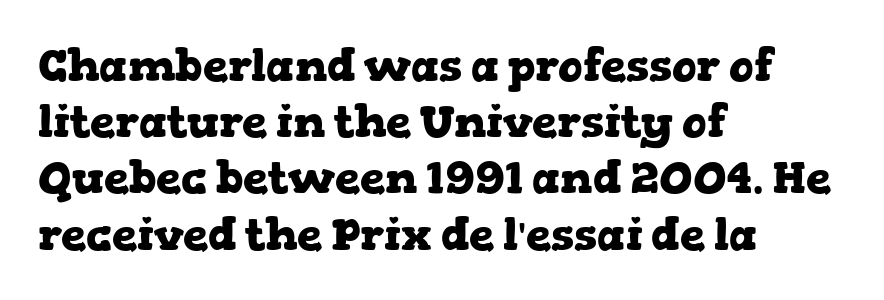
The image shows 45 px heavy, wide serif type, upright; set left-aligned, normal line spacing (1.25x), normal letter spacing, not underlined; low stroke contrast and a medium x-height.
